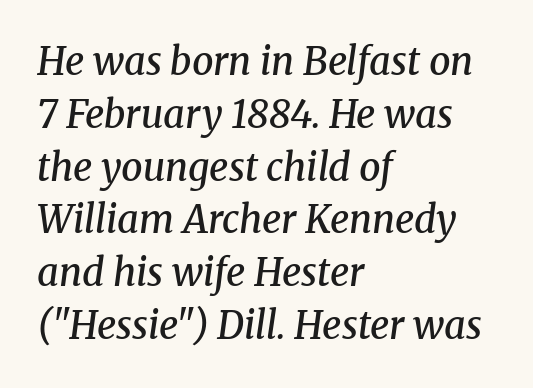
{"serif": "yes", "italic": "yes", "lean": "right", "slant_degrees": 8, "bold": "semi", "weight": "semibold", "width": "normal", "stroke_contrast": "medium", "x_height": "medium", "monospaced": "no", "underline": "no", "align": "left", "line_spacing": "normal", "line_spacing_ratio": 1.39, "letter_spacing": "normal", "letter_spacing_em": 0.0, "glyph_px": 38}
